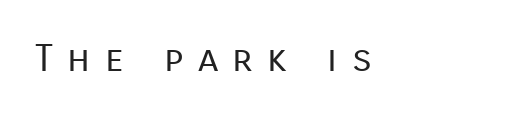
{"serif": "no", "italic": "no", "bold": "no", "weight": "regular", "width": "normal", "stroke_contrast": "low", "x_height": "medium", "monospaced": "no", "underline": "no", "align": "left", "letter_spacing": "wide", "letter_spacing_em": 0.38, "glyph_px": 38}
